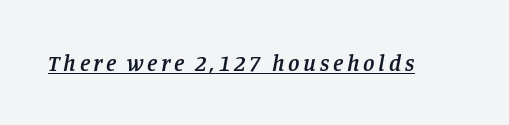
Q: Is the text bold? A: Semi-bold.
Q: Is the text italic (slanted)? A: Yes, it leans right by about 11 degrees.
Q: Is the text underlined? A: Yes.
